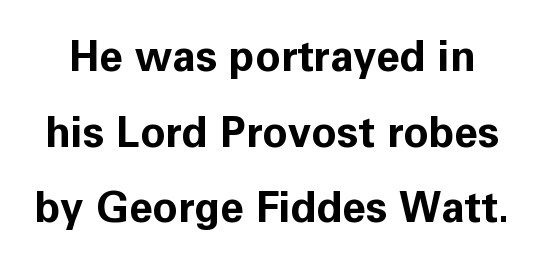
Q: Is the text bold? A: Yes.
Q: Is the text italic (slanted)? A: No, it is upright.
Q: Is the typeface a serif or a sans-serif typeface? A: Sans-serif.
Q: Is the text underlined? A: No.
Q: Is the spacing between letters normal or unusually wide? A: Normal.
Q: Width (condensed, normal, or wide)? A: Normal.
Q: Stroke contrast? A: Low.
Q: x-height? A: Medium.
Q: Monospaced? A: No.
